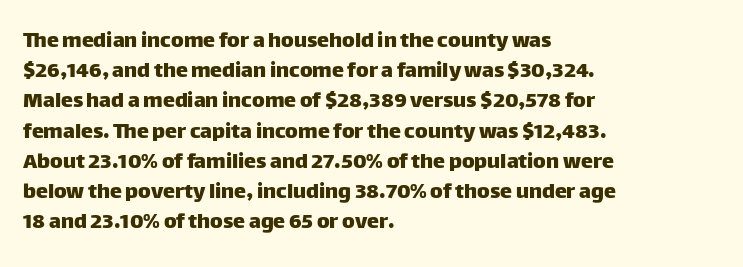
{"italic": "no", "underline": "no", "align": "left", "line_spacing": "normal", "line_spacing_ratio": 1.26, "letter_spacing": "normal", "letter_spacing_em": 0.0, "glyph_px": 24}
